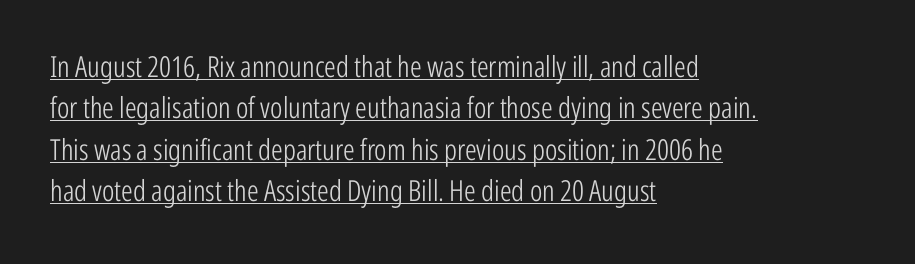
Q: Is the text bold? A: No.
Q: Is the text italic (slanted)? A: No, it is upright.
Q: Is the typeface a serif or a sans-serif typeface? A: Sans-serif.
Q: Is the text underlined? A: Yes.
Q: How is the paragraph aligned? A: Left-aligned.
Q: Is the spacing between letters normal or unusually wide? A: Normal.
Q: Is the spacing between lines tight, normal or loose? A: Normal.
Q: Width (condensed, normal, or wide)? A: Condensed.
Q: Stroke contrast? A: Low.
Q: x-height? A: Medium.
Q: Monospaced? A: No.
